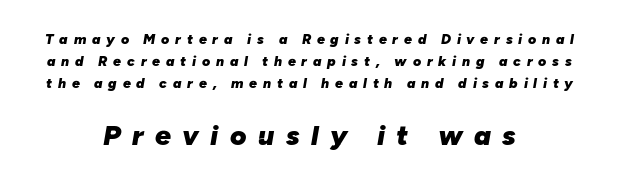
{"italic": "yes", "lean": "right", "slant_degrees": 10, "bold": "yes", "weight": "heavy", "width": "normal", "stroke_contrast": "low", "x_height": "medium", "monospaced": "no", "underline": "no", "align": "center", "line_spacing": "normal", "line_spacing_ratio": 1.56, "letter_spacing": "wide", "letter_spacing_em": 0.41, "larger_block": "second", "size_ratio": 2.0, "glyph_px": 28}
